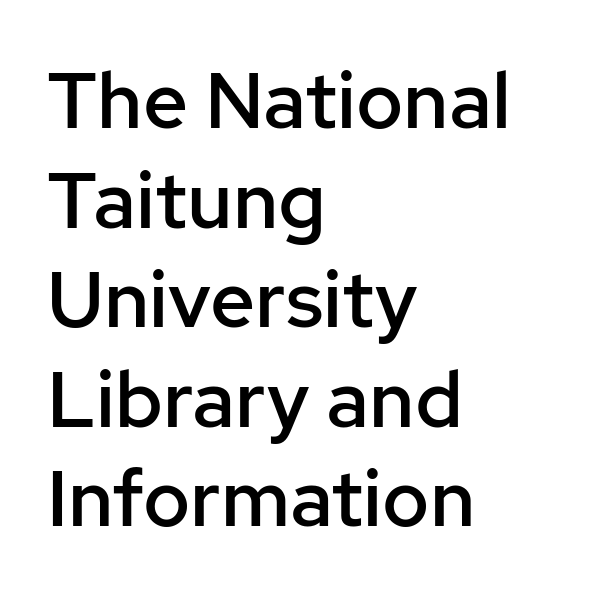
Character widths vary here, with narrow letters taking less room than wide ones. This is moderately heavy type, rendered in semibold. The lettering stays uniformly vertical, giving the passage a roman look. The horizontal fit of the characters is conventional and even. The glyphs are unaccompanied by any horizontal stroke below them.
